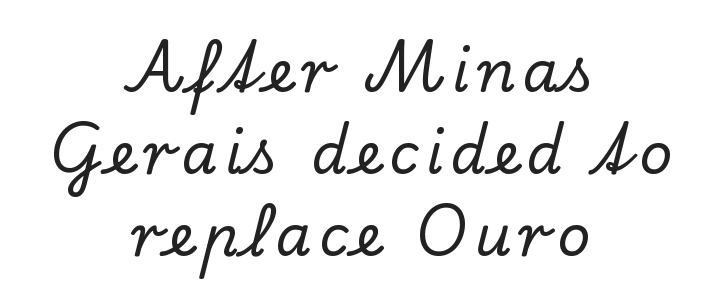
The image shows 57 px serif type; set centered, normal line spacing (1.44x), not underlined; low stroke contrast and a small x-height.
